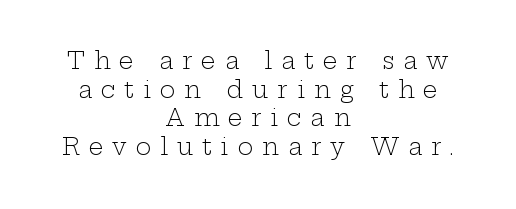
{"italic": "no", "bold": "no", "underline": "no", "align": "center", "line_spacing": "normal", "line_spacing_ratio": 1.25, "letter_spacing": "wide", "letter_spacing_em": 0.39, "glyph_px": 23}
